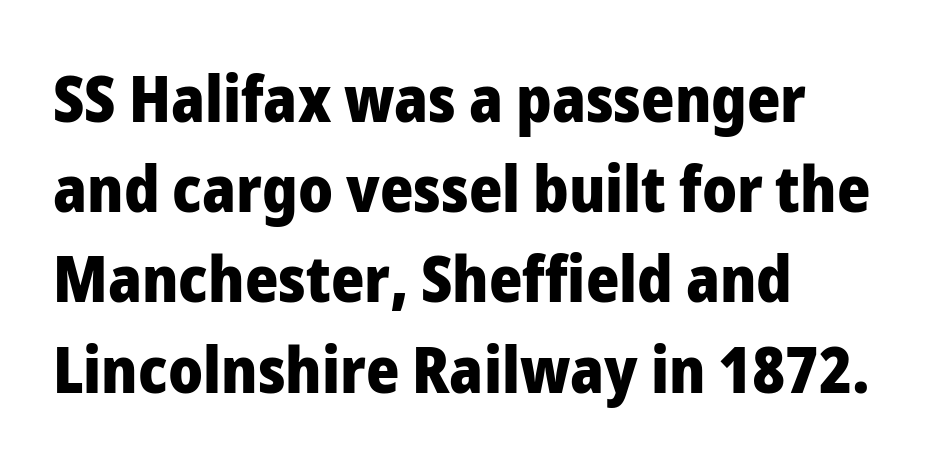
Q: Is the text bold? A: Yes.
Q: Is the text italic (slanted)? A: No, it is upright.
Q: Is the typeface a serif or a sans-serif typeface? A: Sans-serif.
Q: Is the text underlined? A: No.
Q: How is the paragraph aligned? A: Left-aligned.
Q: Is the spacing between letters normal or unusually wide? A: Normal.
Q: Is the spacing between lines tight, normal or loose? A: Normal.
Q: Width (condensed, normal, or wide)? A: Normal.
Q: Stroke contrast? A: Low.
Q: x-height? A: Medium.
Q: Monospaced? A: No.
